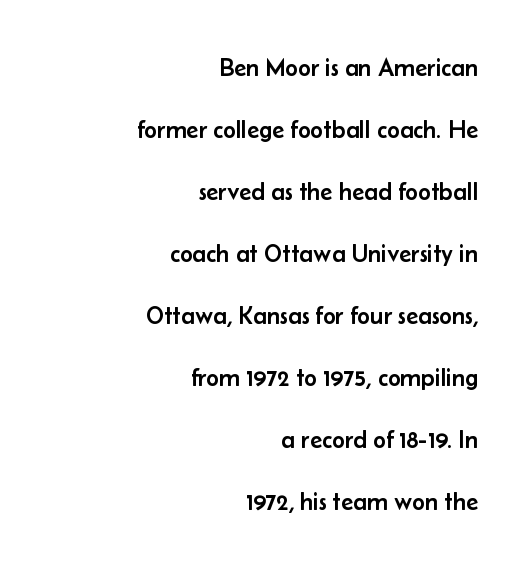
The passage is arranged like a letterhead date or caption credit — flush right. Decoration check: the copy has no underline. What stands out about the letter spacing? Nothing — it is the standard amount. Whoever set this chose breathing room over compactness in the vertical rhythm. These lines were composed using upright roman letters.
